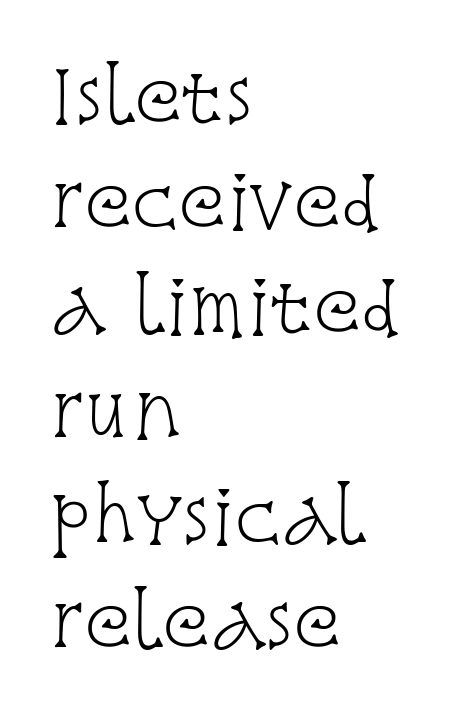
The image shows 71 px light, condensed serif type, upright; set left-aligned, normal line spacing (1.48x), normal letter spacing, not underlined; low stroke contrast and a large x-height.
